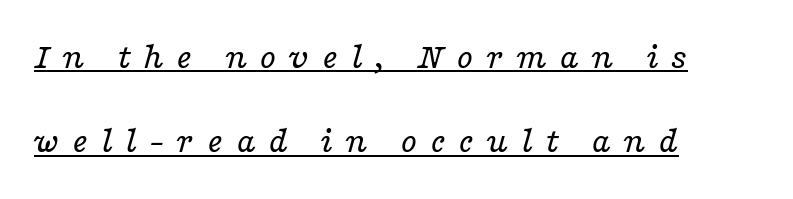
The image shows 38 px regular-weight, wide serif type, italic (leaning right); set left-aligned, loose line spacing (2.22x), unusually wide letter spacing (+0.32 em), underlined; low stroke contrast and a medium x-height.
